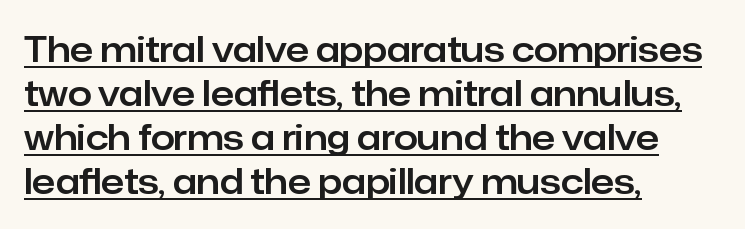
The words here are underlined. Characters follow at the spacing the type designer built in. Are there feet on the stems? There aren't — it's a sans. Proportional: the letters do not fall into vertical columns.
